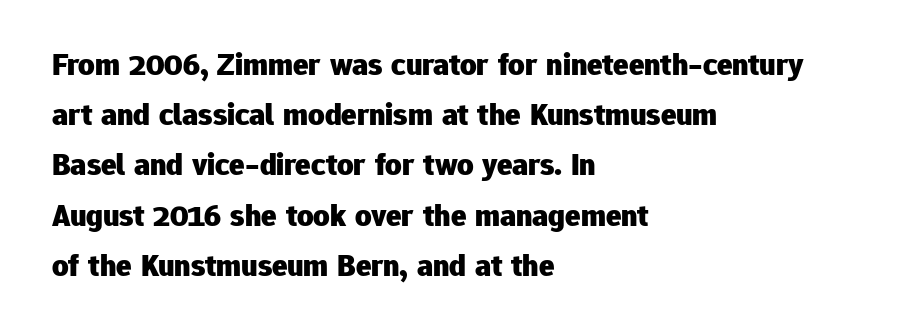
The image shows 32 px heavy sans-serif type, upright; set left-aligned, normal line spacing (1.57x), normal letter spacing, not underlined; low stroke contrast and a medium x-height.
